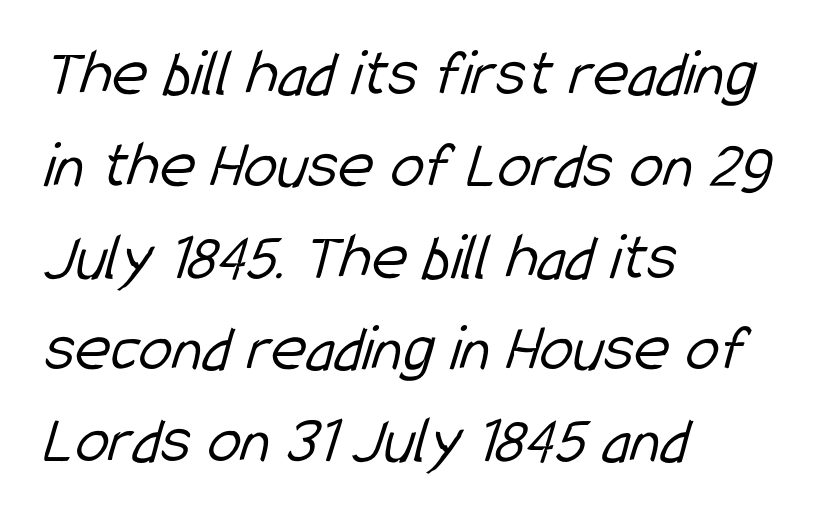
{"serif": "no", "bold": "no", "weight": "light", "width": "condensed", "stroke_contrast": "low", "x_height": "medium", "monospaced": "no", "underline": "no", "align": "left", "line_spacing": "normal", "line_spacing_ratio": 1.35, "letter_spacing": "normal", "letter_spacing_em": 0.0, "glyph_px": 68}
